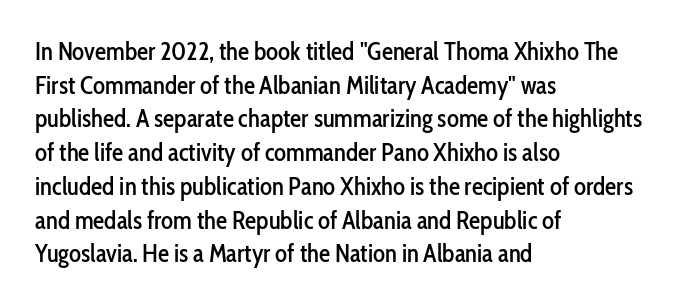
{"italic": "no", "underline": "no", "align": "left", "line_spacing": "normal", "line_spacing_ratio": 1.35, "letter_spacing": "normal", "letter_spacing_em": 0.0, "glyph_px": 25}
